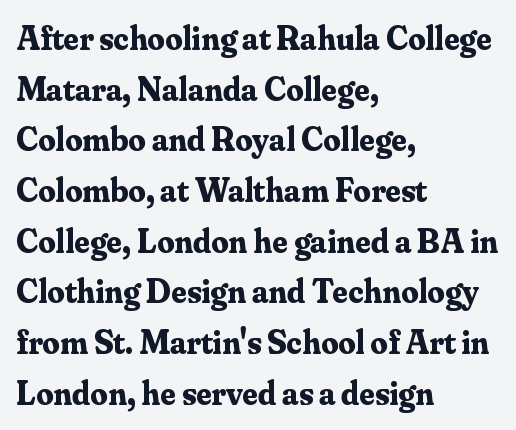
The image shows 34 px bold serif type, upright; set left-aligned, normal line spacing (1.49x), normal letter spacing, not underlined; medium stroke contrast and a small x-height.
